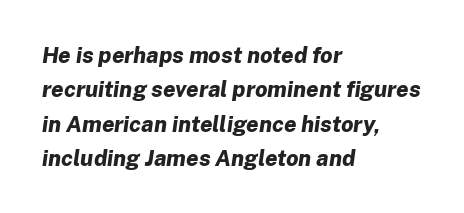
The image shows 22 px bold type, italic (leaning right); set left-aligned, normal line spacing (1.56x), normal letter spacing, not underlined.
